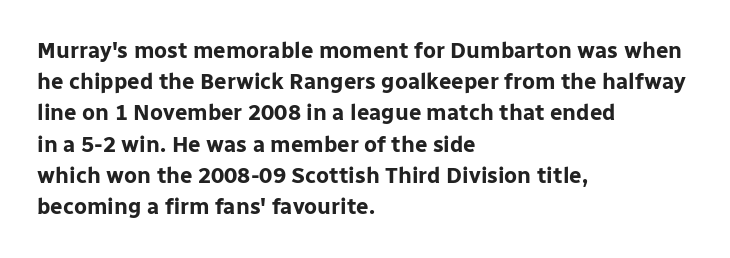
{"italic": "no", "bold": "yes", "underline": "no", "align": "left", "line_spacing": "normal", "line_spacing_ratio": 1.42, "letter_spacing": "normal", "letter_spacing_em": 0.0, "glyph_px": 22}
